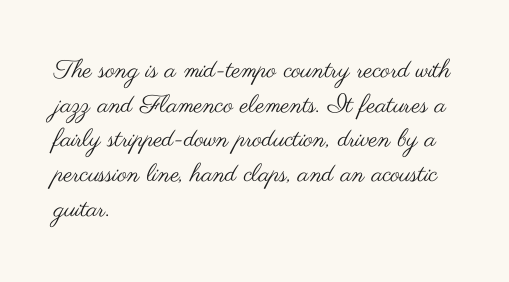
{"bold": "no", "underline": "no", "align": "left", "line_spacing": "normal", "line_spacing_ratio": 1.39, "letter_spacing": "normal", "letter_spacing_em": 0.0, "glyph_px": 25}
